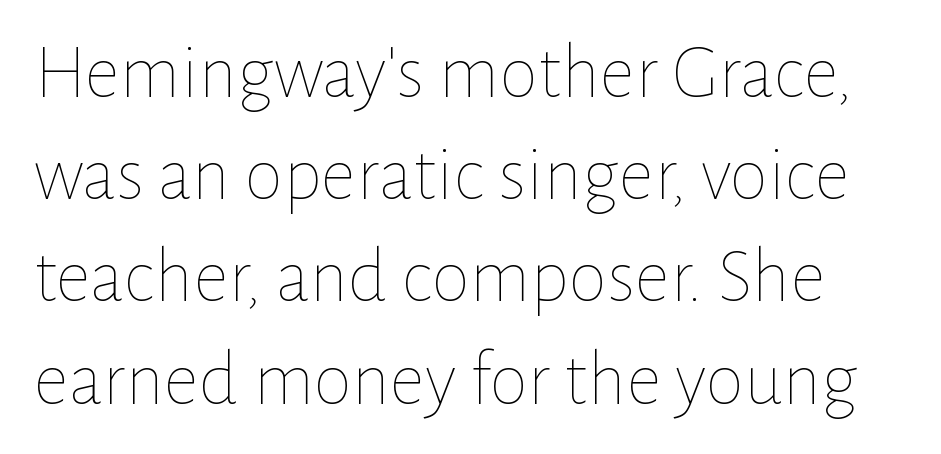
The image shows 78 px thin type, upright; set normal line spacing (1.31x), normal letter spacing, not underlined; low stroke contrast and a medium x-height.
